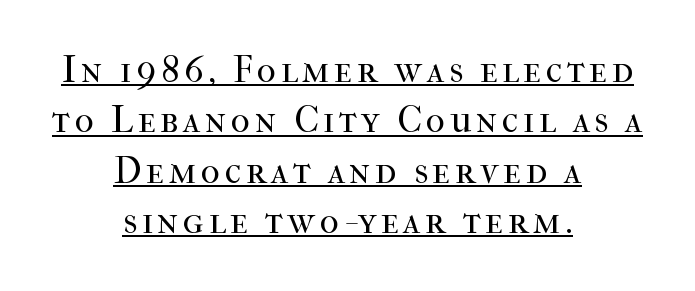
What's the leading like? Ordinary, nothing unusual. In CSS terms this would be text-align: center. The rendered words wear a rule along their underside. You could not count columns in this text — the font is proportionally spaced. The type sits square on the baseline with zero lean.
